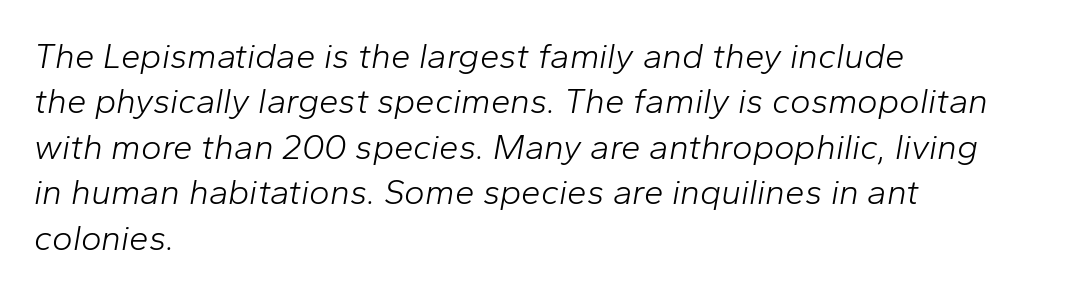
Whoever set this chose a conventional vertical rhythm. The passage shown is typed in a proportional face where columns would drift. Think standard paragraph weight, or any step lighter than that. Typeset ragged right — the left edge is the straight one.
